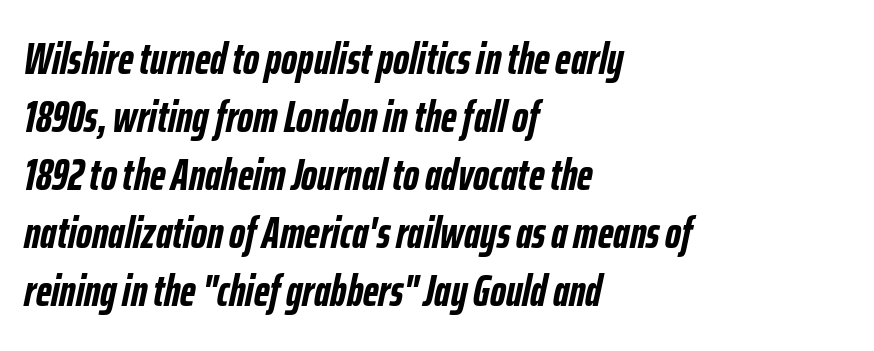
The image shows 44 px semibold, condensed type, italic (leaning right); set left-aligned, normal line spacing (1.32x), normal letter spacing, not underlined; low stroke contrast and a medium x-height.
